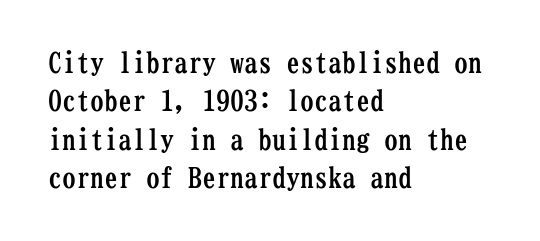
The font family rendered here belongs to the serif group. The lines are quadded left. Fixed-width glyphs throughout — classic coding-font behaviour. The gaps between neighbouring characters are ordinary and unremarkable. Look at the stroke-to-counter ratio: heavy, a bold. Decoration check: the copy has no underline.
